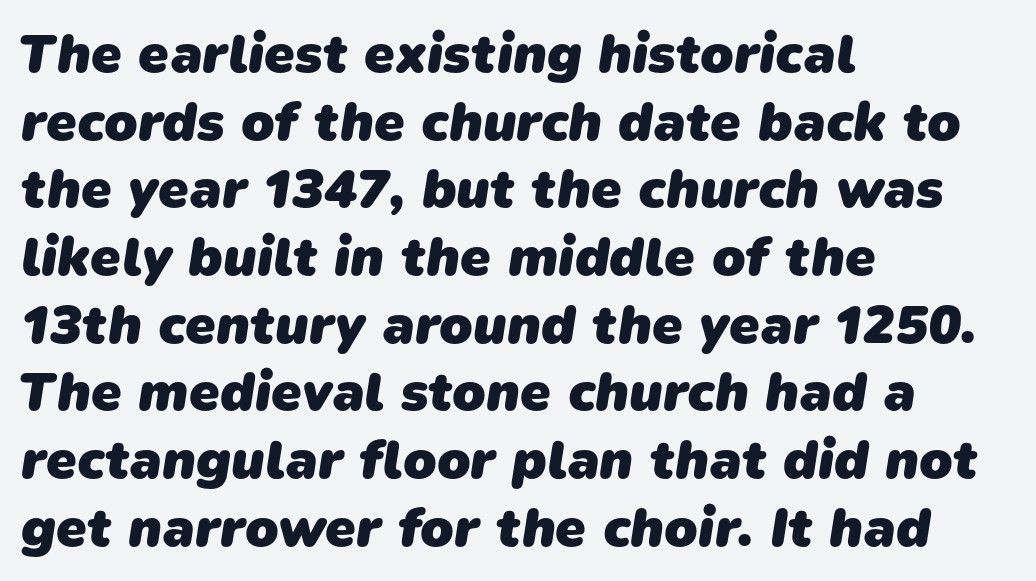
Compared with typical body copy, the letter spacing here is the same. A student would call this left alignment; a typographer would say flush left, rag right. The face used here is a sans, in the tradition of grotesques and geometrics. Compared with an ordinary text face, these strokes are far heavier — a full bold.
